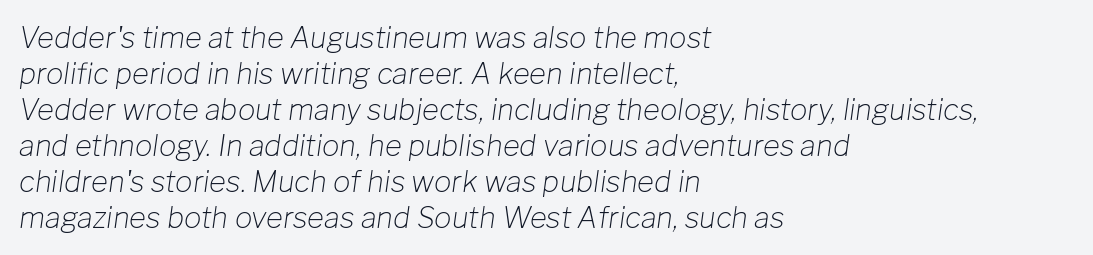
Q: Is the text bold? A: No.
Q: Is the text italic (slanted)? A: Yes, it leans right by about 8 degrees.
Q: Is the text underlined? A: No.
Q: How is the paragraph aligned? A: Left-aligned.
Q: Is the spacing between letters normal or unusually wide? A: Normal.
Q: Width (condensed, normal, or wide)? A: Normal.
Q: Stroke contrast? A: Low.
Q: x-height? A: Medium.
Q: Monospaced? A: No.
